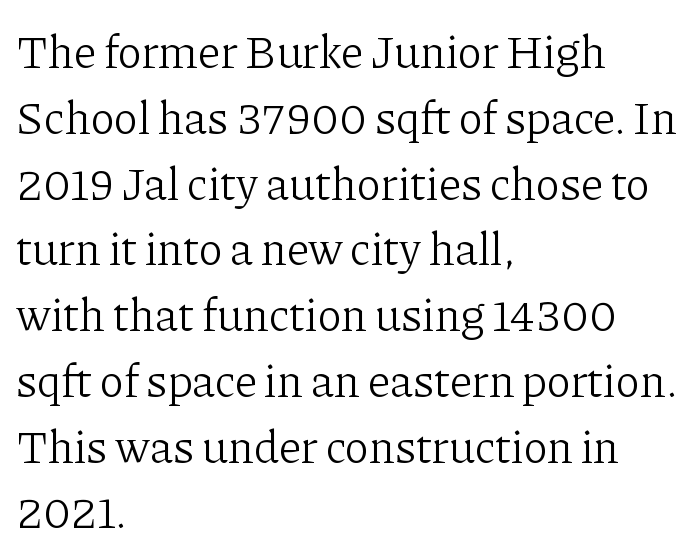
Q: Is the text bold? A: No.
Q: Is the text italic (slanted)? A: No, it is upright.
Q: Is the typeface a serif or a sans-serif typeface? A: Serif.
Q: Is the text underlined? A: No.
Q: How is the paragraph aligned? A: Left-aligned.
Q: Is the spacing between letters normal or unusually wide? A: Normal.
Q: Is the spacing between lines tight, normal or loose? A: Normal.
Q: Width (condensed, normal, or wide)? A: Normal.
Q: Stroke contrast? A: Low.
Q: x-height? A: Medium.
Q: Monospaced? A: No.
